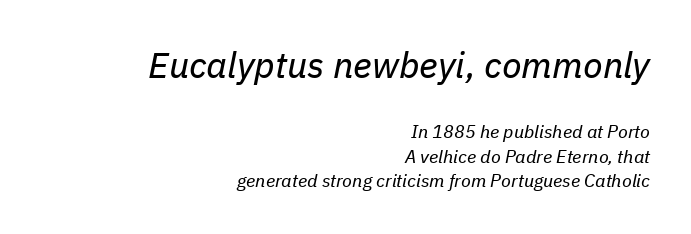
The image shows 36 px regular-weight type, italic (leaning right); set right-aligned, normal line spacing (1.37x), normal letter spacing, not underlined; the first (top) block is 2.0x larger; low stroke contrast and a medium x-height.
